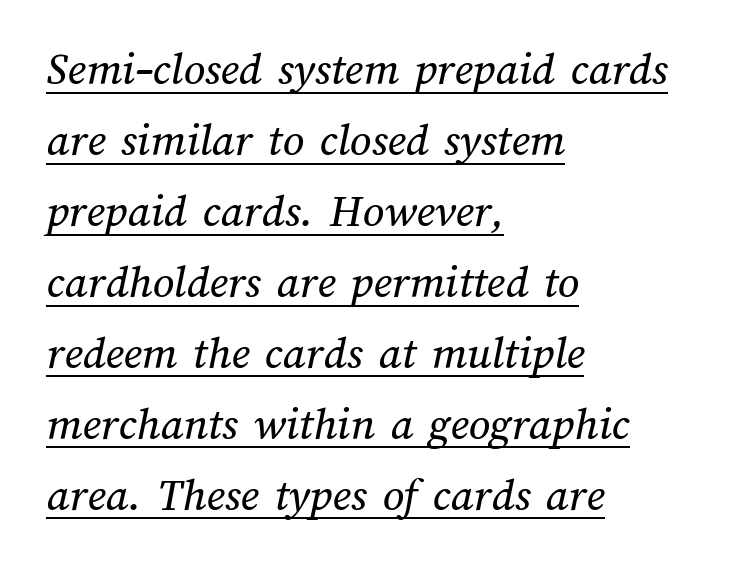
{"width": "normal", "stroke_contrast": "medium", "x_height": "medium", "monospaced": "no", "underline": "yes", "align": "left", "line_spacing": "normal", "line_spacing_ratio": 1.51, "letter_spacing": "normal", "letter_spacing_em": 0.0, "glyph_px": 47}
